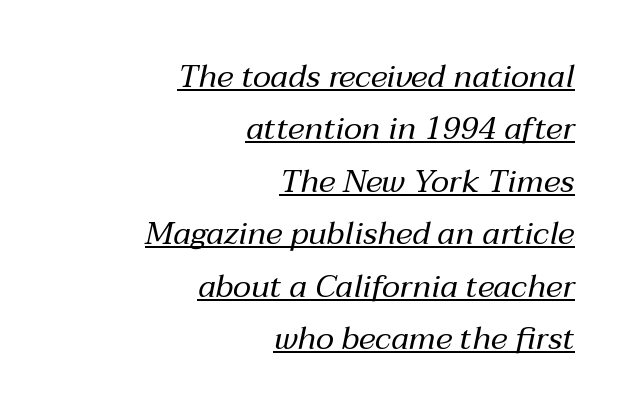
Q: Is the text bold? A: No.
Q: Is the text italic (slanted)? A: Yes, it leans right by about 12 degrees.
Q: Is the text underlined? A: Yes.
Q: How is the paragraph aligned? A: Right-aligned.
Q: Is the spacing between letters normal or unusually wide? A: Normal.
Q: Is the spacing between lines tight, normal or loose? A: Normal.
Q: Width (condensed, normal, or wide)? A: Normal.
Q: Stroke contrast? A: Medium.
Q: x-height? A: Medium.
Q: Monospaced? A: No.
